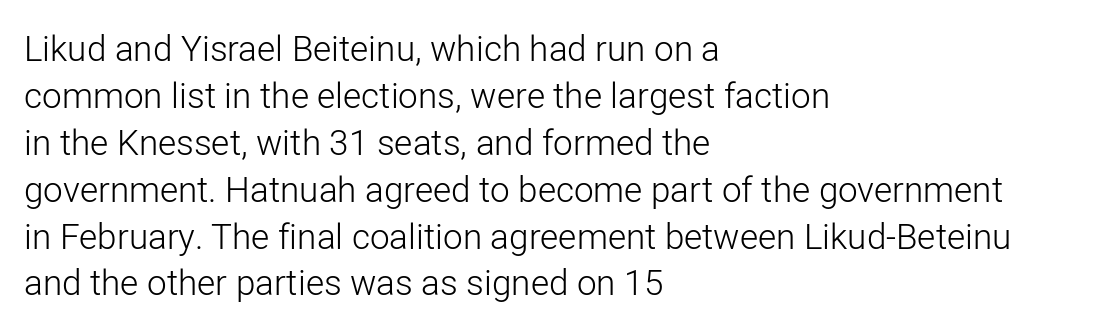
The image shows 35 px light sans-serif type, upright; set left-aligned, normal line spacing (1.34x), normal letter spacing, not underlined; low stroke contrast and a medium x-height.
